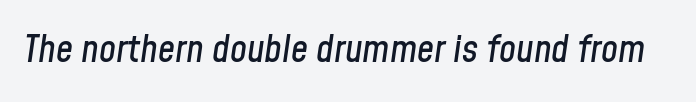
Quick note: underline off. Slant detected: the letters are inclined. Short note: letters normally spaced. Do the characters align in a grid? No, the font is proportional.
